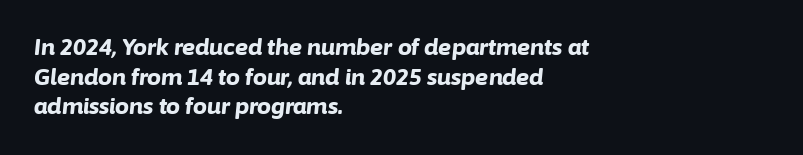
Looking at the ascenders, they clearly lean. Letter spacing: default. Alignment: flush left. Students, observe: this is what conventionally led text looks like. Thick stems and heavy bowls — unmistakably bold.
